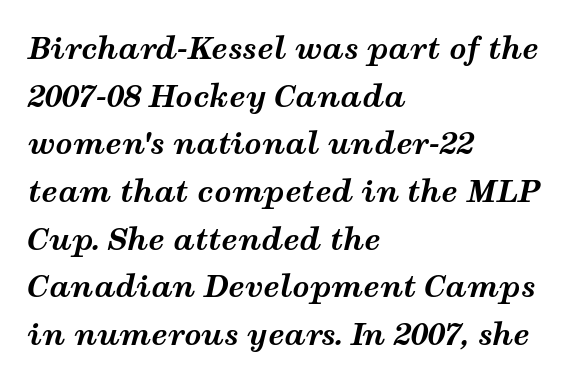
{"italic": "yes", "lean": "right", "slant_degrees": 12, "bold": "yes", "weight": "bold", "width": "wide", "stroke_contrast": "medium", "x_height": "medium", "monospaced": "no", "underline": "no", "align": "left", "line_spacing": "normal", "line_spacing_ratio": 1.59, "letter_spacing": "normal", "letter_spacing_em": 0.0, "glyph_px": 30}
